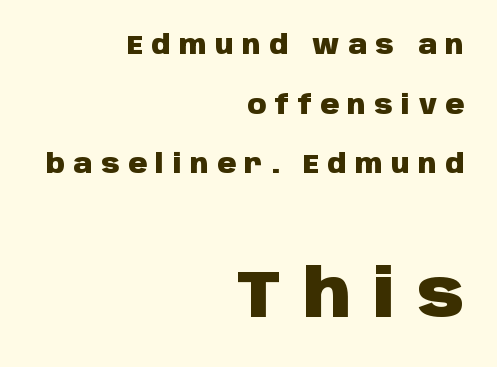
Tracking here is generous; glyphs stand well apart from one another. Glance below the letters and you will spot only blank space. Typesetter's note: full bold, strokes at maximum text heaviness. The letters advance in unequal steps, a hallmark of proportional type.
